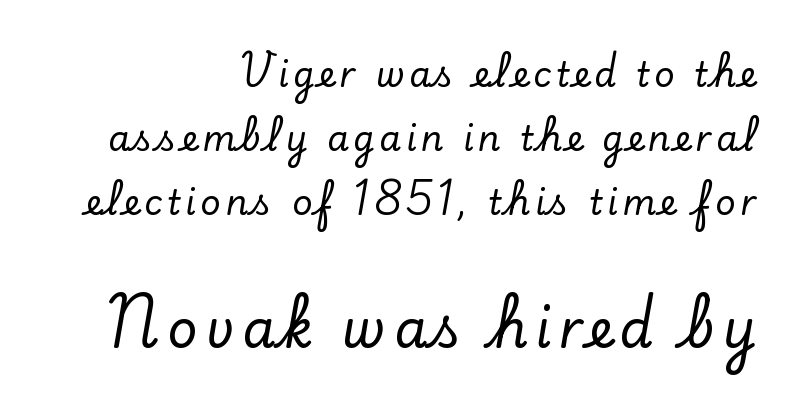
{"serif": "yes", "width": "normal", "stroke_contrast": "low", "x_height": "small", "monospaced": "no", "underline": "no", "align": "right", "line_spacing_ratio": 1.83, "larger_block": "second", "size_ratio": 1.51, "glyph_px": 53}
